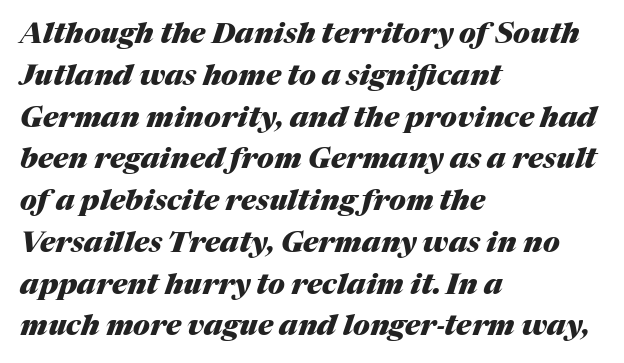
{"italic": "yes", "lean": "right", "slant_degrees": 17, "bold": "yes", "weight": "heavy", "width": "normal", "stroke_contrast": "medium", "x_height": "medium", "monospaced": "no", "underline": "no", "align": "left", "line_spacing": "normal", "line_spacing_ratio": 1.44, "letter_spacing": "normal", "letter_spacing_em": 0.0, "glyph_px": 29}
